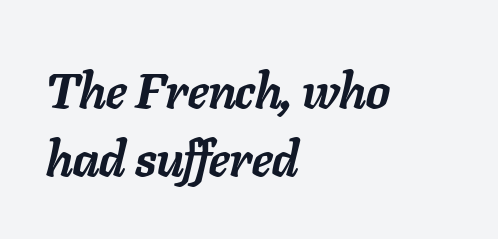
Q: Is the text bold? A: Yes.
Q: Is the text italic (slanted)? A: Yes, it leans right by about 11 degrees.
Q: Is the text underlined? A: No.
Q: How is the paragraph aligned? A: Left-aligned.
Q: Is the spacing between letters normal or unusually wide? A: Normal.
Q: Is the spacing between lines tight, normal or loose? A: Normal.
Q: Width (condensed, normal, or wide)? A: Normal.
Q: Stroke contrast? A: Low.
Q: x-height? A: Medium.
Q: Monospaced? A: No.
